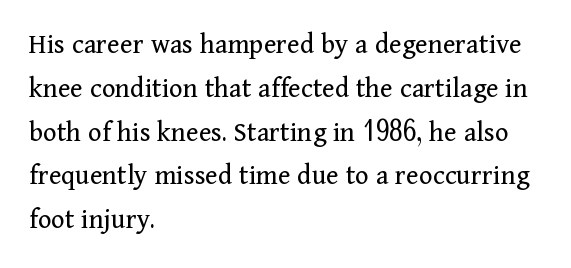
Weight class: somewhere from thin through regular. The setting favours the left margin, as ordinary paragraphs usually do. Words float on clear page, feet unadorned. The letters advance in unequal steps, a hallmark of proportional type. The horizontal fit of the characters is conventional and even. The face used here is seriffed, in the tradition of book romans.
